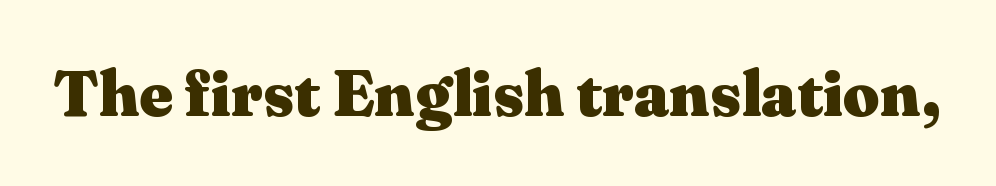
Q: Is the text bold? A: Yes.
Q: Is the text italic (slanted)? A: No, it is upright.
Q: Is the typeface a serif or a sans-serif typeface? A: Serif.
Q: Is the text underlined? A: No.
Q: Is the spacing between letters normal or unusually wide? A: Normal.
Q: Width (condensed, normal, or wide)? A: Wide.
Q: Stroke contrast? A: Medium.
Q: x-height? A: Medium.
Q: Monospaced? A: No.
